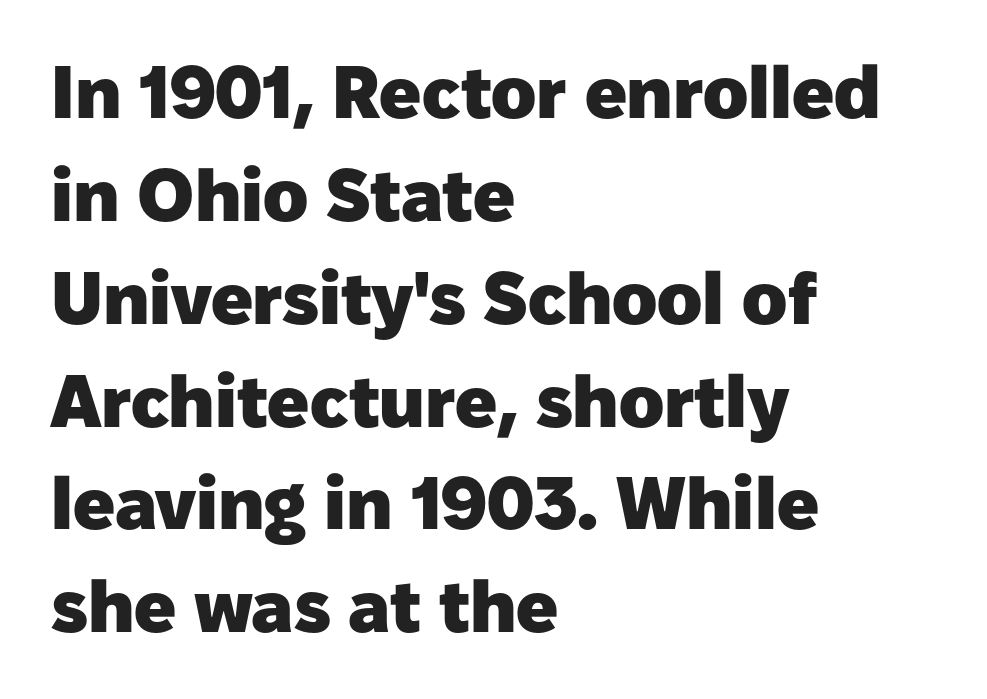
A full-strength bold gives these letters their thick strokes. In terms of letterspacing, this is plain default setting. The typography opts for an upright posture over an oblique one. The setting favours the left margin, as ordinary paragraphs usually do. Only glyphs here, with clear space below each row. Is this a fixed-width face? No — the glyphs have proportional, varying widths.
